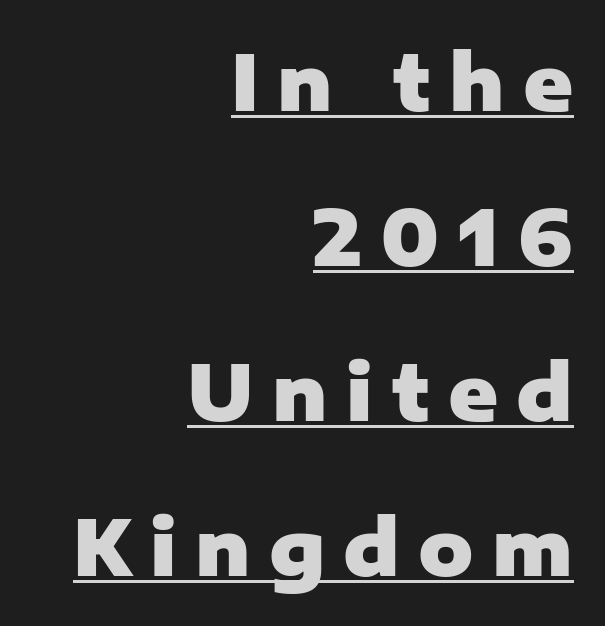
Italic: no, the glyphs are upright roman. The ragged edge is on the left, which tells us the setting is flush right. The type is letterspaced generously, with wide tracking. Set as a true bold cut, around the 700 mark.
